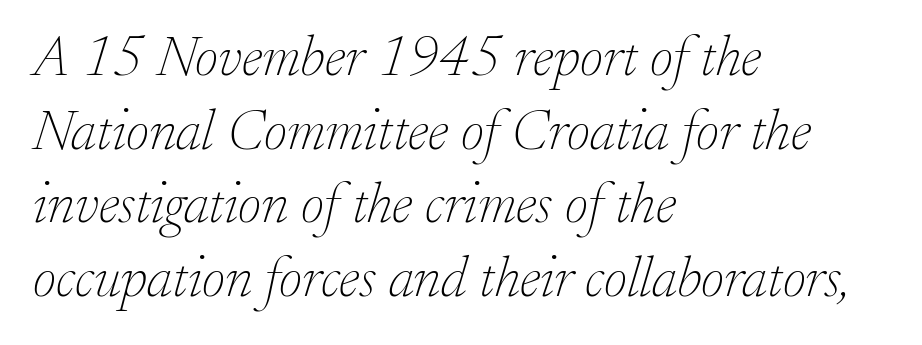
Vertical spacing — default. The rendering shows small feet on the letterforms — a serif design. Horizontal alignment here is leftward, the default for most running prose. Beneath every word, the page is bare. Look at the tracking — it's just the regular setting, nothing added. The typeface has the unassuming heft of standard copy or less.
